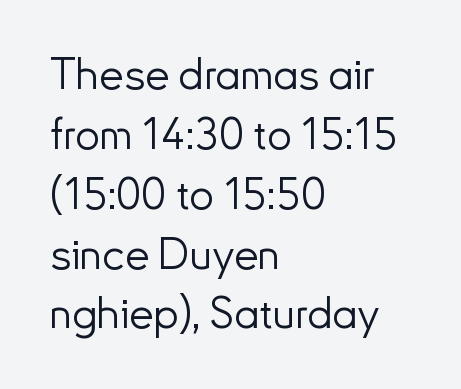
The image shows 44 px light sans-serif type, upright; set left-aligned, normal line spacing (1.36x), normal letter spacing, not underlined; low stroke contrast and a small x-height.
